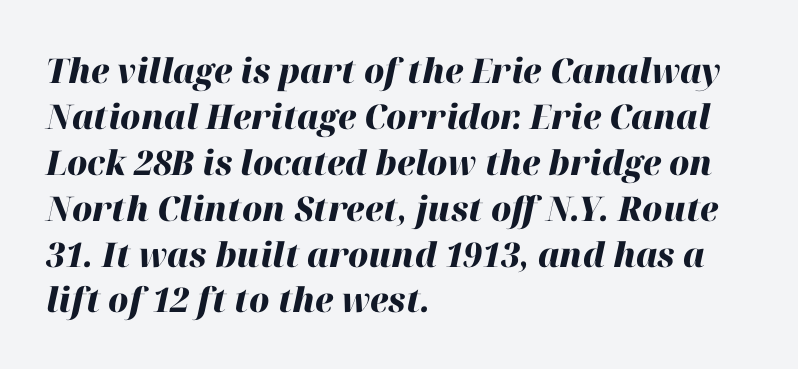
The image shows 34 px heavy type, italic (leaning right); set left-aligned, normal line spacing (1.35x), normal letter spacing, not underlined; high stroke contrast and a medium x-height.
